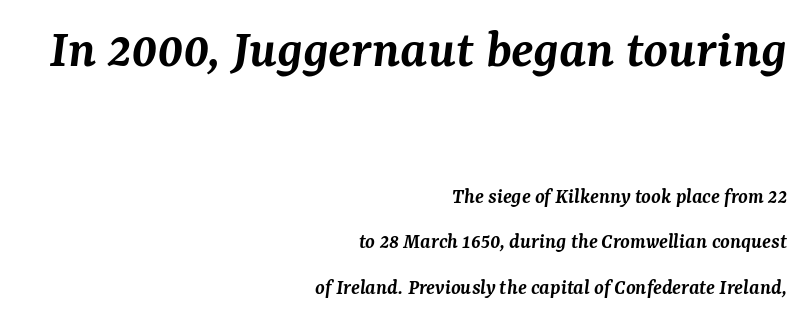
Q: Is the text bold? A: Semi-bold.
Q: Is the text italic (slanted)? A: Yes, it leans right by about 7 degrees.
Q: Is the typeface a serif or a sans-serif typeface? A: Serif.
Q: Is the text underlined? A: No.
Q: How is the paragraph aligned? A: Right-aligned.
Q: Is the spacing between letters normal or unusually wide? A: Normal.
Q: Is the spacing between lines tight, normal or loose? A: Loose.
Q: Which block of text is set in a larger size, the first (top) or the second (bottom)? A: The first (top) one.
Q: Width (condensed, normal, or wide)? A: Normal.
Q: Stroke contrast? A: Medium.
Q: x-height? A: Medium.
Q: Monospaced? A: No.
